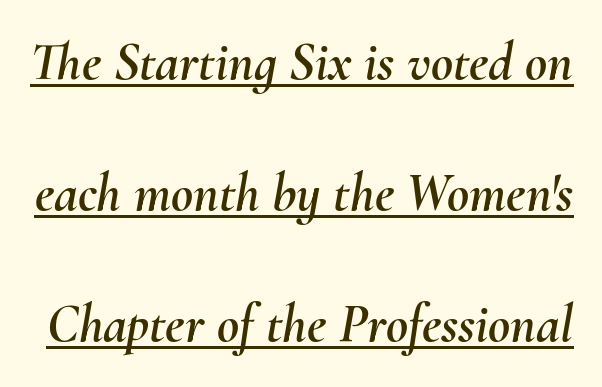
The image shows 54 px text type, italic (leaning right); set loose line spacing (2.43x), normal letter spacing, underlined; medium stroke contrast and a small x-height.
